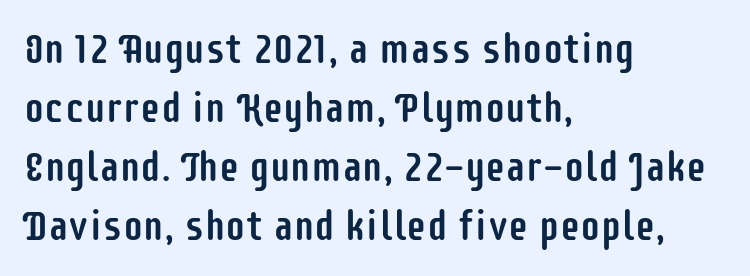
The typography opts for an upright posture over an oblique one. Note the varied advance widths — an 'i' is clearly narrower than an 'm'. The face used here is rendered with its standard letterfit. Quick note: underline off.
